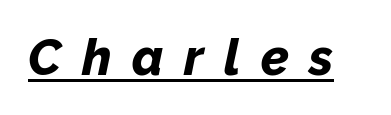
Q: Is the text bold? A: Yes.
Q: Is the text italic (slanted)? A: Yes, it leans right by about 12 degrees.
Q: Is the text underlined? A: Yes.
Q: Is the spacing between letters normal or unusually wide? A: Unusually wide.
Q: Width (condensed, normal, or wide)? A: Normal.
Q: Stroke contrast? A: Low.
Q: x-height? A: Medium.
Q: Monospaced? A: No.
